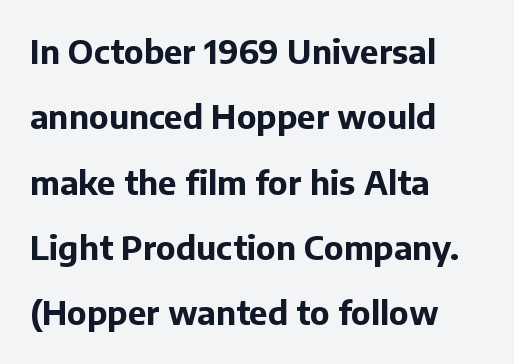
{"serif": "no", "italic": "no", "bold": "yes", "weight": "bold", "width": "normal", "stroke_contrast": "low", "x_height": "medium", "monospaced": "no", "underline": "no", "align": "left", "line_spacing": "loose", "line_spacing_ratio": 1.98, "letter_spacing": "normal", "letter_spacing_em": 0.0, "glyph_px": 33}
